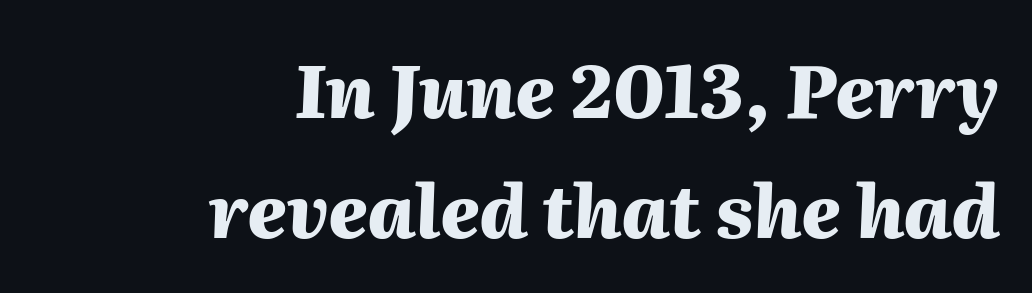
{"italic": "yes", "lean": "right", "slant_degrees": 2, "bold": "yes", "weight": "heavy", "width": "normal", "stroke_contrast": "medium", "x_height": "medium", "monospaced": "no", "underline": "no", "align": "right", "line_spacing": "normal", "line_spacing_ratio": 1.64, "letter_spacing": "normal", "letter_spacing_em": 0.0, "glyph_px": 73}
